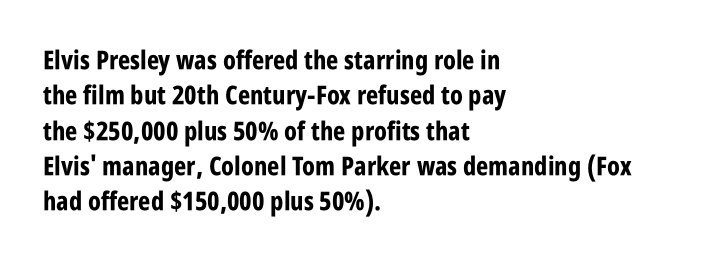
The image shows 26 px bold type, upright; set left-aligned, normal line spacing (1.36x), normal letter spacing, not underlined.
